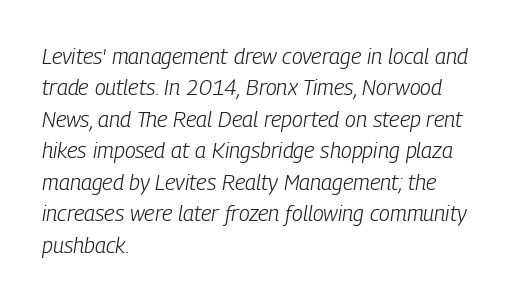
The image shows 22 px text type, italic (leaning right); set left-aligned, normal line spacing (1.43x), normal letter spacing, not underlined.
